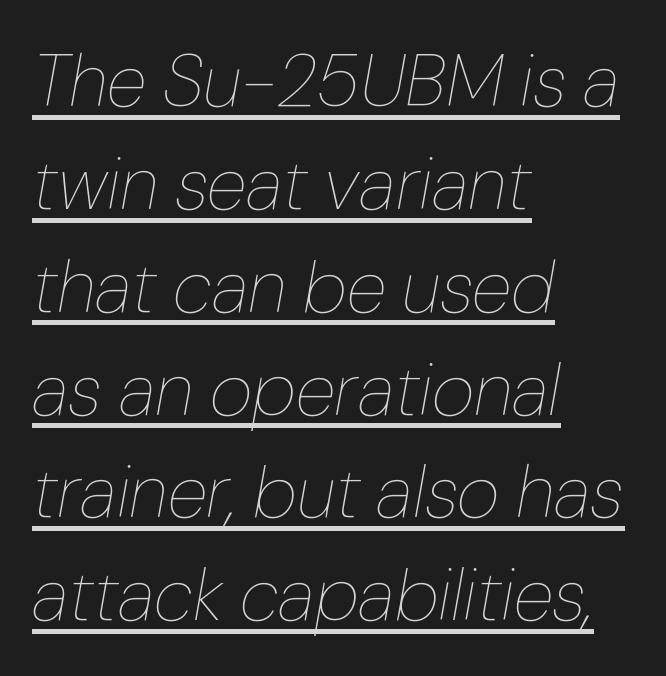
Q: Is the text bold? A: No.
Q: Is the text italic (slanted)? A: Yes, it leans right by about 10 degrees.
Q: Is the text underlined? A: Yes.
Q: How is the paragraph aligned? A: Left-aligned.
Q: Is the spacing between letters normal or unusually wide? A: Normal.
Q: Is the spacing between lines tight, normal or loose? A: Normal.
Q: Width (condensed, normal, or wide)? A: Normal.
Q: Stroke contrast? A: Low.
Q: x-height? A: Medium.
Q: Monospaced? A: No.
